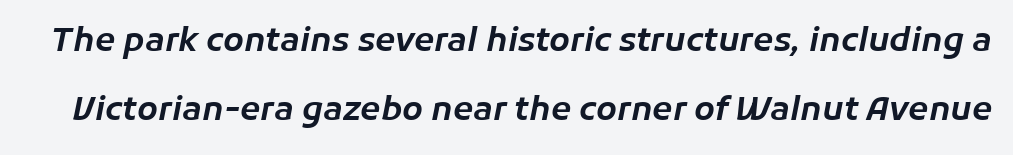
Q: Is the text italic (slanted)? A: Yes, it leans right by about 11 degrees.
Q: Is the text underlined? A: No.
Q: Is the spacing between letters normal or unusually wide? A: Normal.
Q: Is the spacing between lines tight, normal or loose? A: Loose.
Q: Width (condensed, normal, or wide)? A: Normal.
Q: Stroke contrast? A: Low.
Q: x-height? A: Medium.
Q: Monospaced? A: No.
